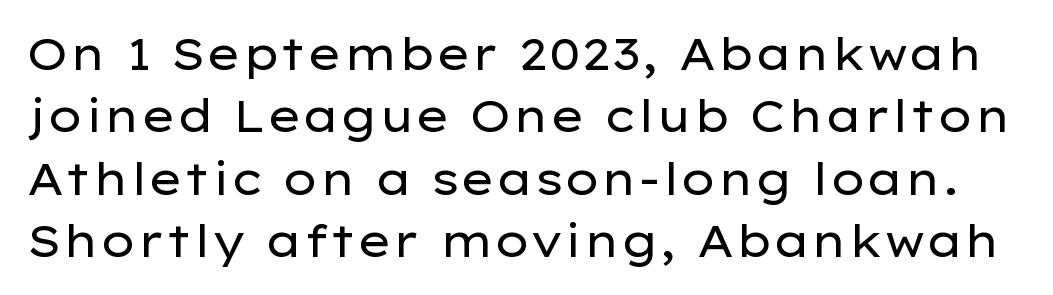
Proportional: the letters do not fall into vertical columns. Examine the stroke ends and you'll find no serifs. Decoration check: the copy has no underline. The strokes carry an ordinary text weight at most. Ordinary non-slanted type is in use.
